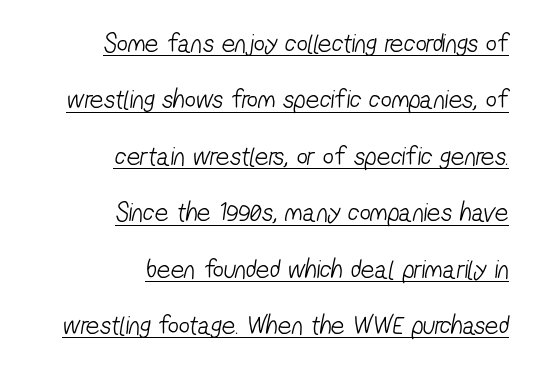
Loosely led — the rows are spread out. The paragraph shown leans on its right margin. Is the letter spacing exaggerated? No — it looks like the ordinary default. The sample's only ornament is a line tracing under the words. The characters are drawn with everyday or finer stroke widths.
